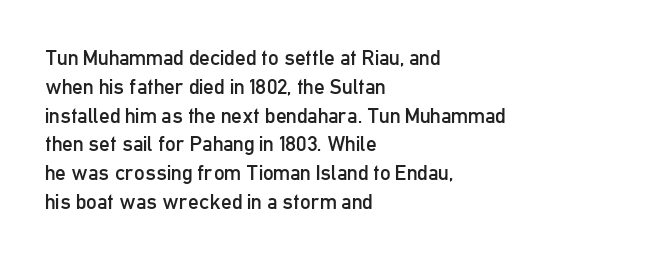
The image shows 21 px text type, upright; set left-aligned, normal line spacing (1.37x), normal letter spacing, not underlined.
